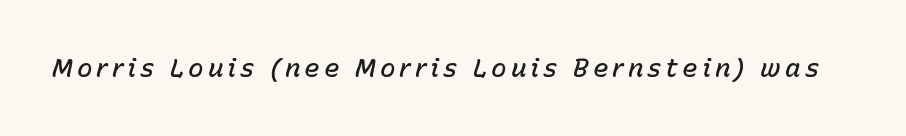
Italic: yes, the glyphs are oblique. Semibold letterforms, between regular and bold. Has an underline been added? It has not.
